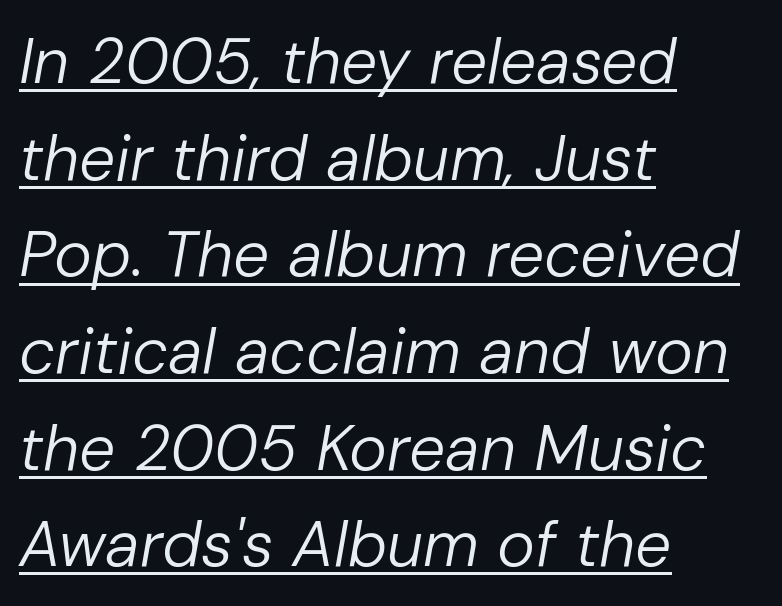
The face used here is proportionally spaced, like ordinary book or web type. The gaps between neighbouring characters are ordinary and unremarkable. This sample keeps an unexceptional amount of space between lines. Counters stay open thanks to moderate or lighter strokes. Would a proofreader flag this as italicized? Yes. The specimen includes a rule beneath the text block's lines.
